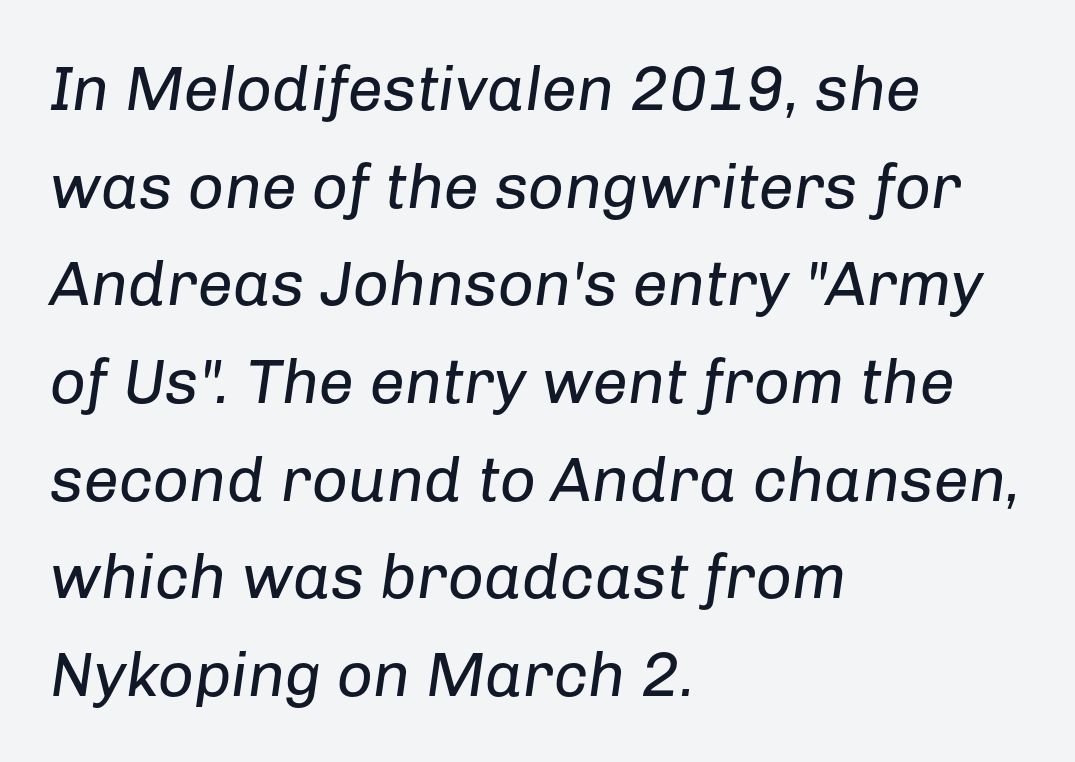
Q: Is the text bold? A: No.
Q: Is the text italic (slanted)? A: Yes, it leans right by about 8 degrees.
Q: Is the text underlined? A: No.
Q: How is the paragraph aligned? A: Left-aligned.
Q: Is the spacing between letters normal or unusually wide? A: Normal.
Q: Is the spacing between lines tight, normal or loose? A: Normal.
Q: Width (condensed, normal, or wide)? A: Normal.
Q: Stroke contrast? A: Low.
Q: x-height? A: Medium.
Q: Monospaced? A: No.
